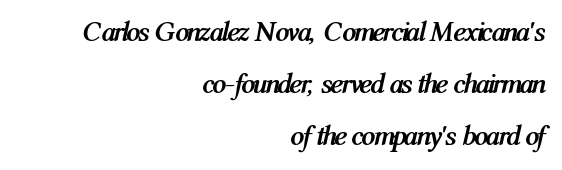
The image shows 28 px semibold, condensed type, italic (leaning right); set right-aligned, line spacing 1.85x, normal letter spacing, not underlined; medium stroke contrast and a medium x-height.
